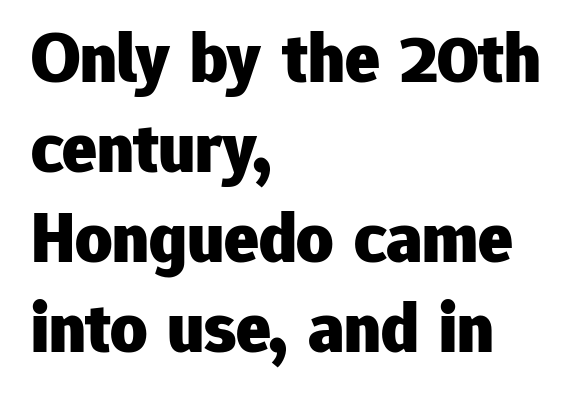
{"serif": "no", "italic": "no", "bold": "yes", "weight": "heavy", "width": "normal", "stroke_contrast": "low", "x_height": "medium", "monospaced": "no", "underline": "no", "align": "left", "line_spacing": "normal", "line_spacing_ratio": 1.25, "letter_spacing": "normal", "letter_spacing_em": 0.0, "glyph_px": 72}
